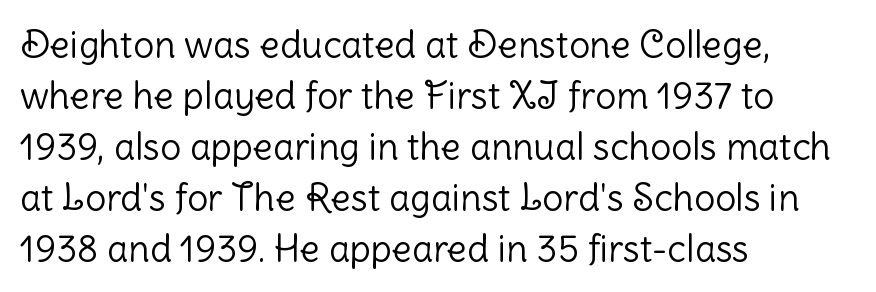
Posture: straight, roman, zero tilt. The face looks like a standard text weight, possibly lighter. Do the characters align in a grid? No, the font is proportional. Just letters on the line, the space beneath them empty. This sample keeps an unexceptional amount of space between lines.
